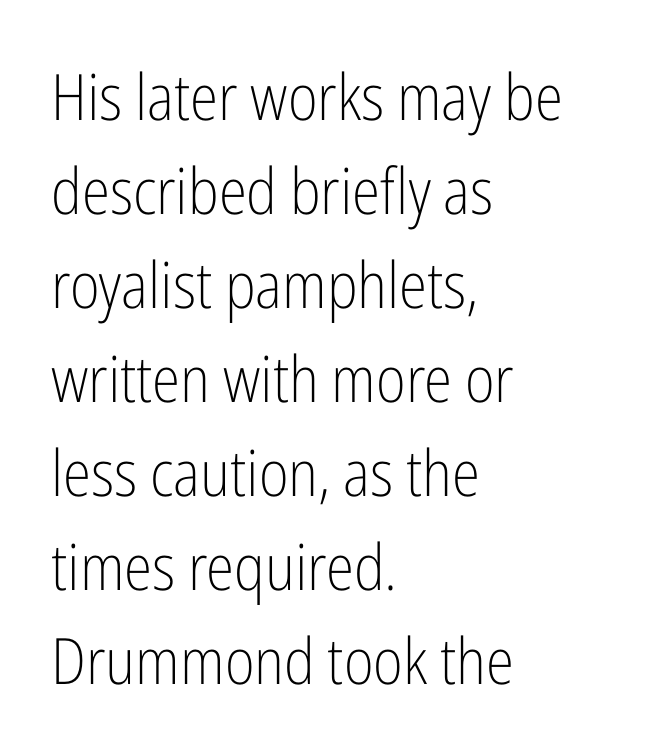
{"serif": "no", "italic": "no", "bold": "no", "weight": "light", "width": "condensed", "stroke_contrast": "low", "x_height": "medium", "monospaced": "no", "underline": "no", "align": "left", "line_spacing": "normal", "line_spacing_ratio": 1.47, "letter_spacing": "normal", "letter_spacing_em": 0.0, "glyph_px": 64}
